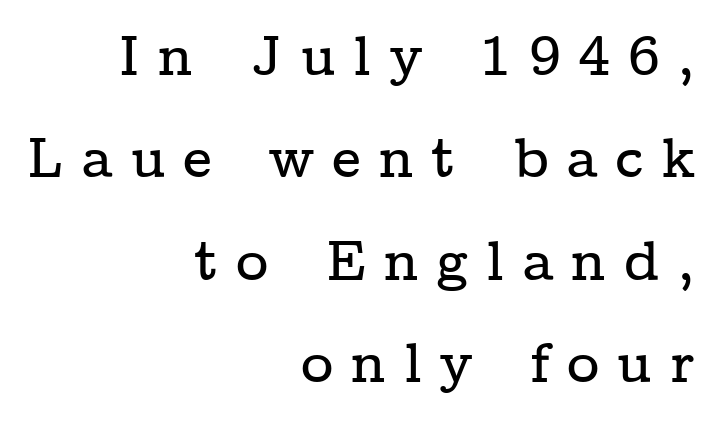
The letters carry serifs — small finishing strokes at the ends of their stems. Bare-footed words on every line. Here the glyphs are tracked loosely, breaking word shapes into spaced letters. The axis of the letterforms is exactly vertical. Each letter keeps its own natural width here, so spacing adapts to shape. Right-aligned paragraph, ragged on the left.
